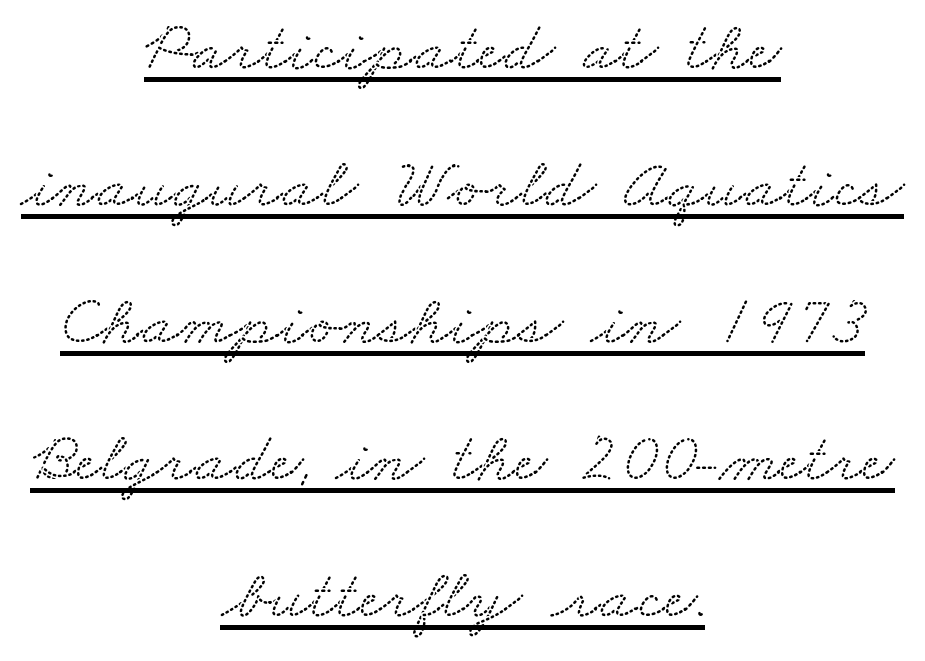
The image shows 71 px wide serif type; set centered, loose line spacing (1.93x), normal letter spacing, underlined; low stroke contrast and a small x-height.
